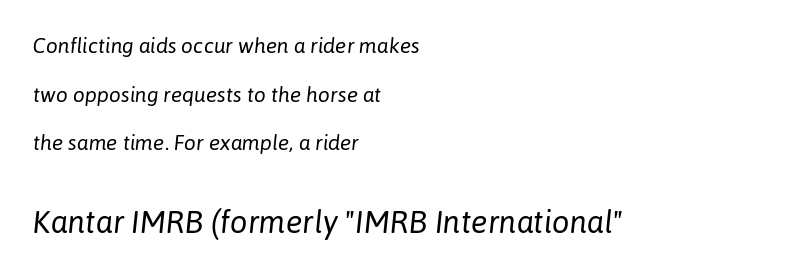
Stem width sits at or under what a default text font uses. Notice the wide empty band between every row — that's loose leading. The font's italic variant was chosen for this text. Typesetter's note — lower block bumped up in size, upper block left smaller. Nothing unusual about the tracking: characters are spaced as the font intends. Line beginnings align vertically; line endings do not.
